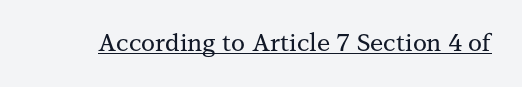
Q: Is the text italic (slanted)? A: No, it is upright.
Q: Is the text underlined? A: Yes.
Q: Is the spacing between letters normal or unusually wide? A: Normal.
